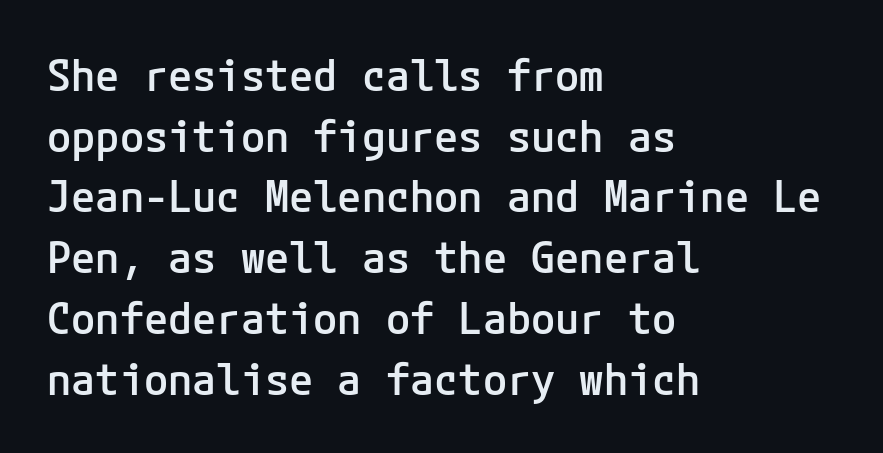
The typography opts for an upright posture over an oblique one. The typesetter chose a ragged-right arrangement here. Weight: semibold (demi). Underline: absent. Baseline-to-baseline distance is the conventional proportion of letter height.
